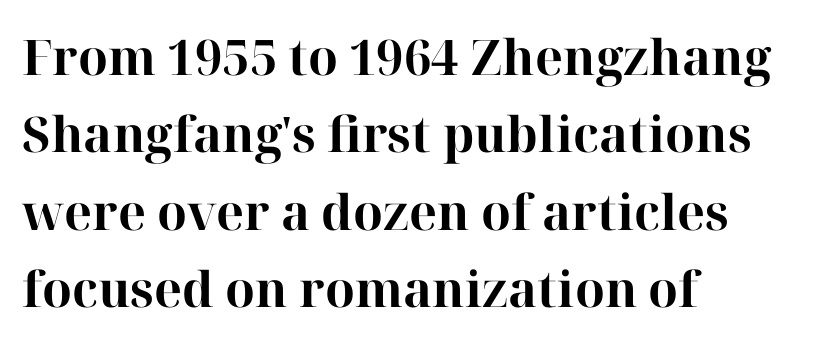
The image shows 49 px bold serif type, upright; set left-aligned, normal line spacing (1.58x), normal letter spacing, not underlined; high stroke contrast and a medium x-height.
